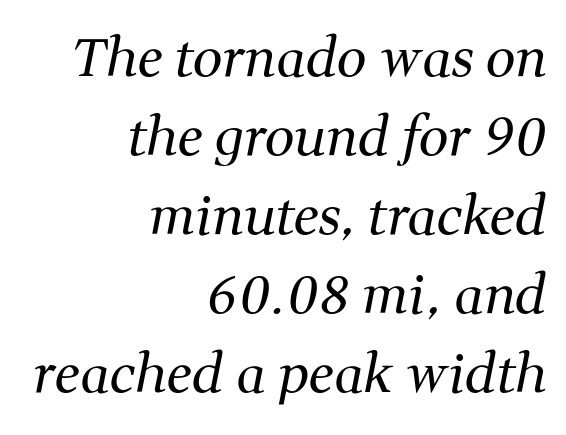
Q: Is the text bold? A: No.
Q: Is the text italic (slanted)? A: Yes, it leans right by about 11 degrees.
Q: Is the typeface a serif or a sans-serif typeface? A: Serif.
Q: Is the text underlined? A: No.
Q: How is the paragraph aligned? A: Right-aligned.
Q: Is the spacing between letters normal or unusually wide? A: Normal.
Q: Is the spacing between lines tight, normal or loose? A: Normal.
Q: Width (condensed, normal, or wide)? A: Normal.
Q: Stroke contrast? A: Medium.
Q: x-height? A: Medium.
Q: Monospaced? A: No.
